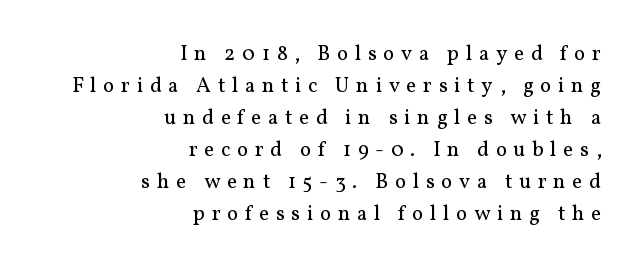
{"italic": "no", "bold": "no", "underline": "no", "align": "right", "line_spacing": "normal", "line_spacing_ratio": 1.52, "letter_spacing": "wide", "letter_spacing_em": 0.32, "glyph_px": 21}
